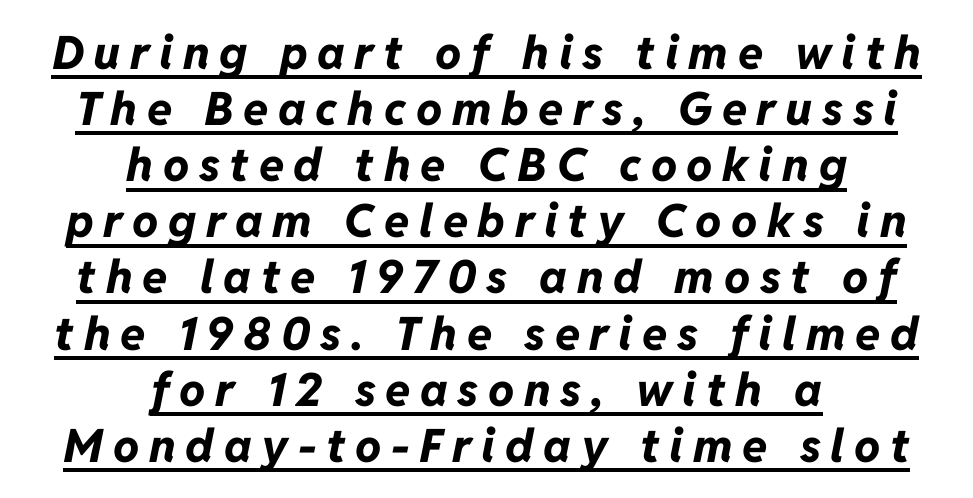
{"italic": "yes", "lean": "right", "slant_degrees": 11, "bold": "yes", "weight": "bold", "width": "normal", "stroke_contrast": "low", "x_height": "medium", "monospaced": "no", "underline": "yes", "align": "center", "line_spacing_ratio": 1.22, "letter_spacing": "wide", "letter_spacing_em": 0.21, "glyph_px": 46}
